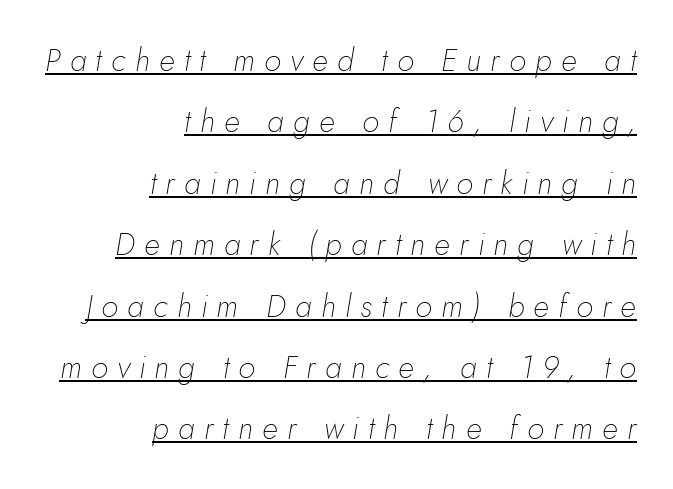
The image shows 31 px thin type, italic (leaning right); set right-aligned, loose line spacing (1.98x), unusually wide letter spacing (+0.3 em), underlined; low stroke contrast and a small x-height.
